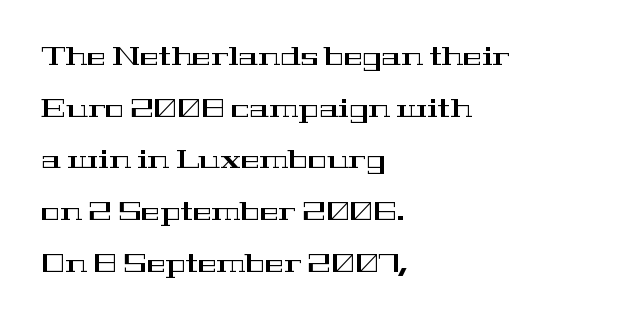
The image shows 25 px text type, upright; set left-aligned, loose line spacing (2.07x), normal letter spacing, not underlined.
